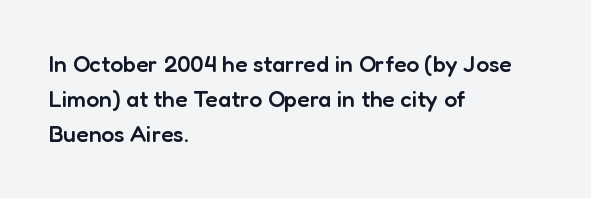
Q: Is the text bold? A: Semi-bold.
Q: Is the text italic (slanted)? A: No, it is upright.
Q: Is the text underlined? A: No.
Q: How is the paragraph aligned? A: Left-aligned.
Q: Is the spacing between letters normal or unusually wide? A: Normal.
Q: Is the spacing between lines tight, normal or loose? A: Normal.
